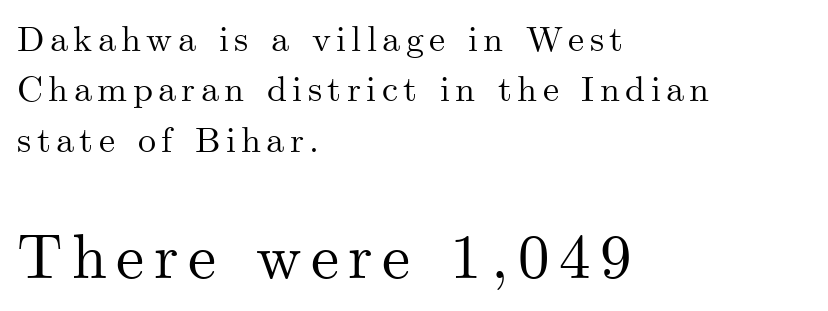
{"serif": "yes", "italic": "no", "width": "normal", "stroke_contrast": "medium", "x_height": "small", "monospaced": "no", "underline": "no", "align": "left", "line_spacing": "normal", "line_spacing_ratio": 1.4, "larger_block": "second", "size_ratio": 1.75, "glyph_px": 63}
